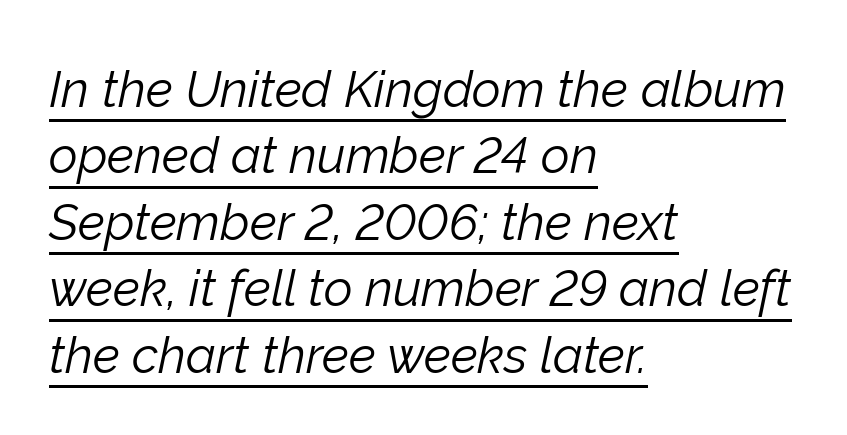
The image shows 50 px light type, italic (leaning right); set left-aligned, normal line spacing (1.33x), normal letter spacing, underlined; low stroke contrast and a medium x-height.
